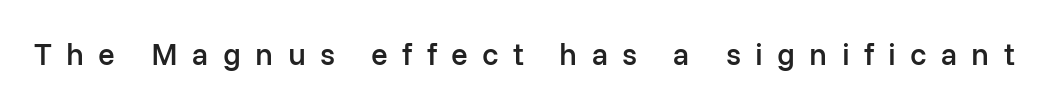
The image shows 31 px semibold sans-serif type, upright; set unusually wide letter spacing (+0.46 em), not underlined; low stroke contrast and a medium x-height.
